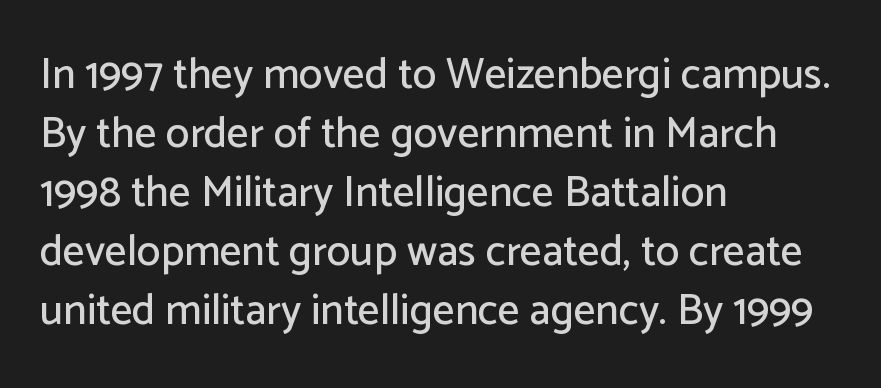
The image shows 43 px sans-serif type, upright; set left-aligned, normal line spacing (1.37x), normal letter spacing, not underlined; low stroke contrast and a medium x-height.
